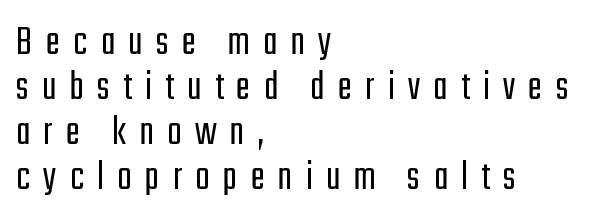
What stands out about the letter spacing? Its width — letters are far apart. Lines of text with bare space underneath. The type family on display is of the sans-serif kind. The lines in this sample share a left origin and differ only in where they stop.
